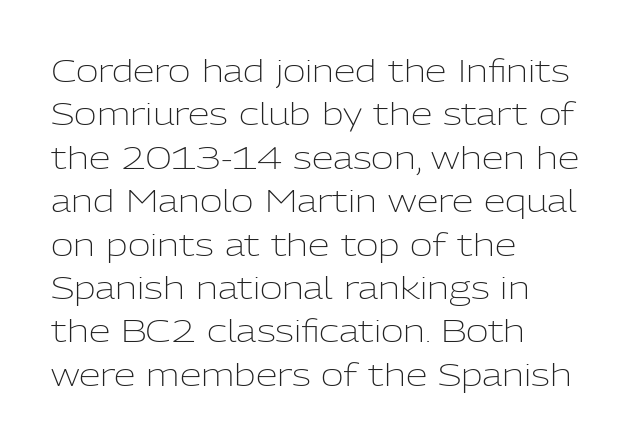
{"serif": "no", "italic": "no", "bold": "no", "weight": "light", "width": "normal", "stroke_contrast": "low", "x_height": "medium", "monospaced": "no", "underline": "no", "align": "left", "line_spacing": "normal", "line_spacing_ratio": 1.4, "letter_spacing": "normal", "letter_spacing_em": 0.0, "glyph_px": 31}
